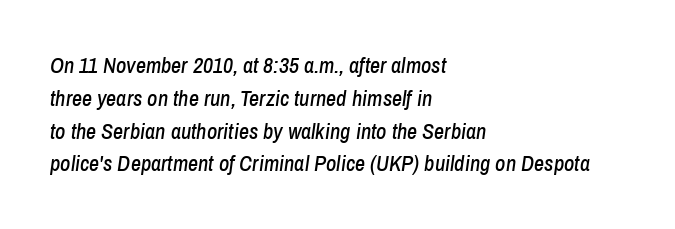
Characters follow at the spacing the type designer built in. Short and long lines alike share a common starting point at left. Line spacing here is normal. Every character sits at an angle, as italics do.
